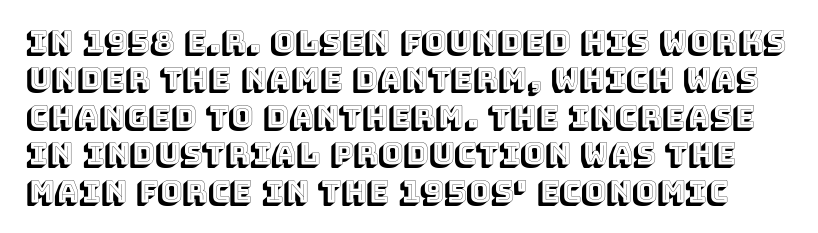
The image shows 30 px text type, upright; set normal line spacing (1.25x), normal letter spacing, not underlined; a large x-height.
